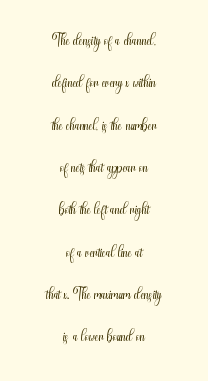
The image shows 23 px text type; set centered, line spacing 1.84x, normal letter spacing, not underlined.
